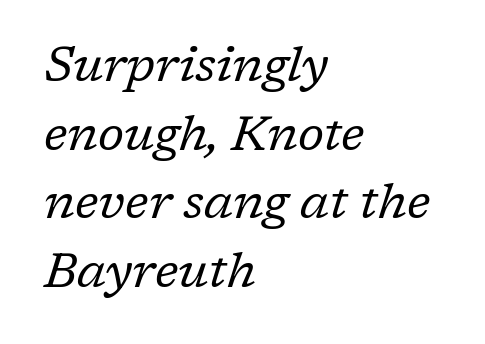
Slanted lettering throughout. Each letter keeps its own natural width here, so spacing adapts to shape. Note: serifs present on the glyphs. Left-aligned paragraph, ragged on the right. Has an underline been added? It has not. Weight: in the light-to-regular range.
